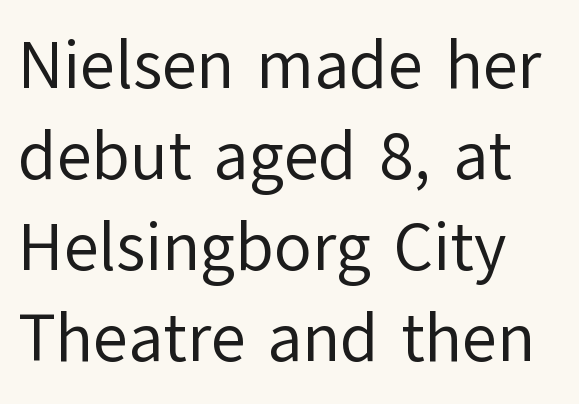
{"serif": "no", "italic": "no", "bold": "no", "weight": "regular", "width": "normal", "stroke_contrast": "low", "x_height": "medium", "monospaced": "no", "underline": "no", "align": "left", "line_spacing": "normal", "line_spacing_ratio": 1.34, "letter_spacing": "normal", "letter_spacing_em": 0.0, "glyph_px": 68}
